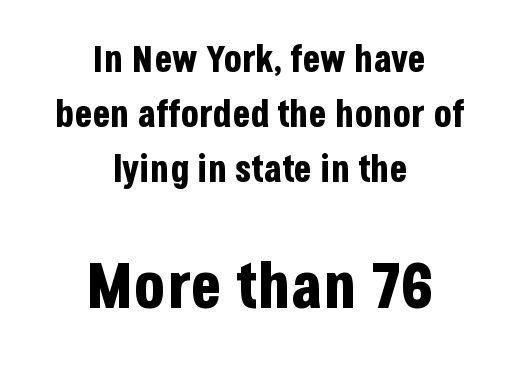
The image shows 65 px bold, condensed sans-serif type, upright; set centered, normal line spacing (1.48x), normal letter spacing, not underlined; the second (bottom) block is 1.76x larger; low stroke contrast and a large x-height.
